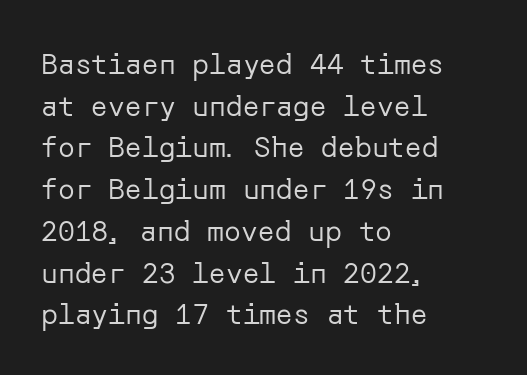
{"serif": "no", "italic": "no", "bold": "no", "weight": "regular", "width": "normal", "stroke_contrast": "low", "x_height": "medium", "underline": "no", "align": "left", "line_spacing": "normal", "line_spacing_ratio": 1.49, "letter_spacing": "normal", "letter_spacing_em": 0.0, "glyph_px": 28}
